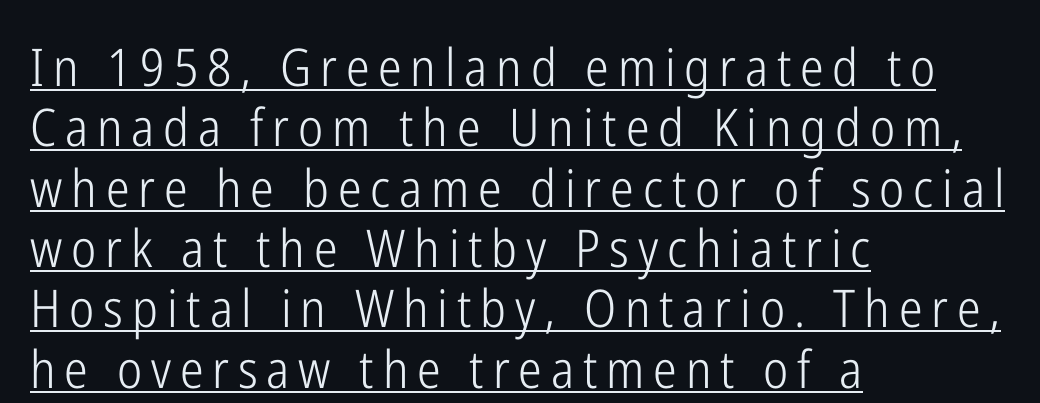
The image shows 52 px light, condensed sans-serif type, upright; set left-aligned, line spacing 1.16x, underlined; low stroke contrast and a medium x-height.
